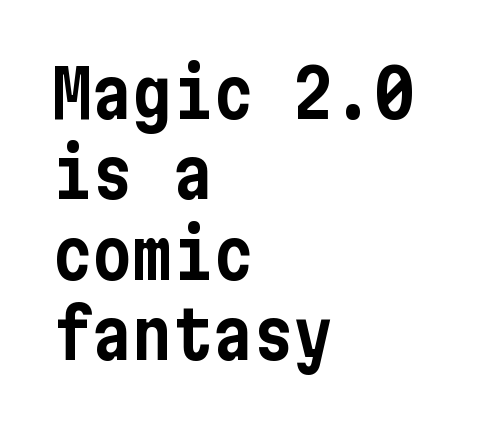
{"serif": "no", "italic": "no", "width": "condensed", "stroke_contrast": "low", "x_height": "medium", "underline": "no", "align": "left", "line_spacing_ratio": 1.2, "letter_spacing": "normal", "letter_spacing_em": 0.0, "glyph_px": 67}
